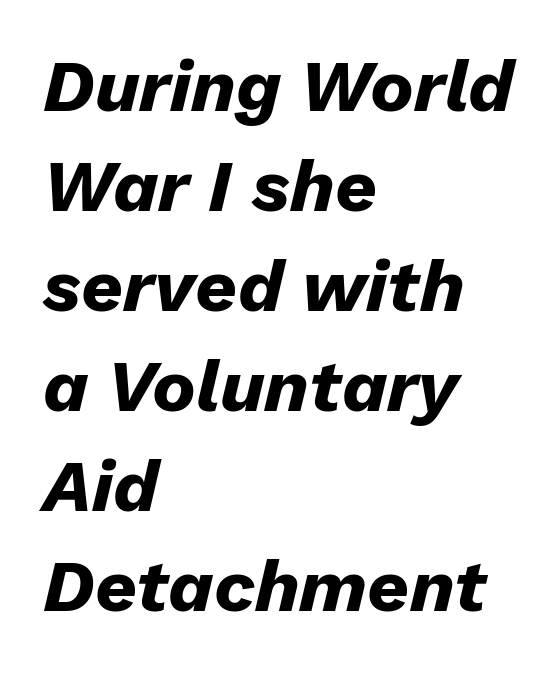
Q: Is the text bold? A: Yes.
Q: Is the text italic (slanted)? A: Yes, it leans right by about 13 degrees.
Q: Is the text underlined? A: No.
Q: How is the paragraph aligned? A: Left-aligned.
Q: Is the spacing between letters normal or unusually wide? A: Normal.
Q: Is the spacing between lines tight, normal or loose? A: Normal.
Q: Width (condensed, normal, or wide)? A: Normal.
Q: Stroke contrast? A: Low.
Q: x-height? A: Medium.
Q: Monospaced? A: No.
